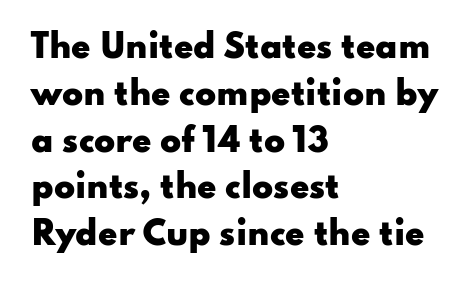
The image shows 31 px heavy, wide sans-serif type, upright; set left-aligned, normal line spacing (1.51x), normal letter spacing, not underlined; low stroke contrast and a small x-height.
